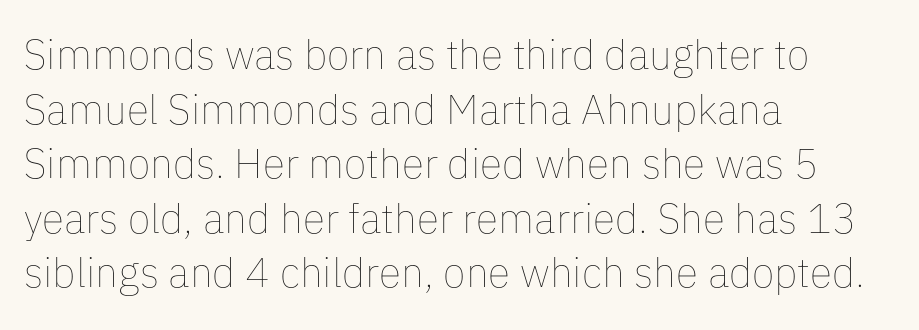
Q: Is the text bold? A: No.
Q: Is the text italic (slanted)? A: No, it is upright.
Q: Is the text underlined? A: No.
Q: How is the paragraph aligned? A: Left-aligned.
Q: Is the spacing between letters normal or unusually wide? A: Normal.
Q: Is the spacing between lines tight, normal or loose? A: Normal.
Q: Width (condensed, normal, or wide)? A: Normal.
Q: Stroke contrast? A: Low.
Q: x-height? A: Medium.
Q: Monospaced? A: No.
